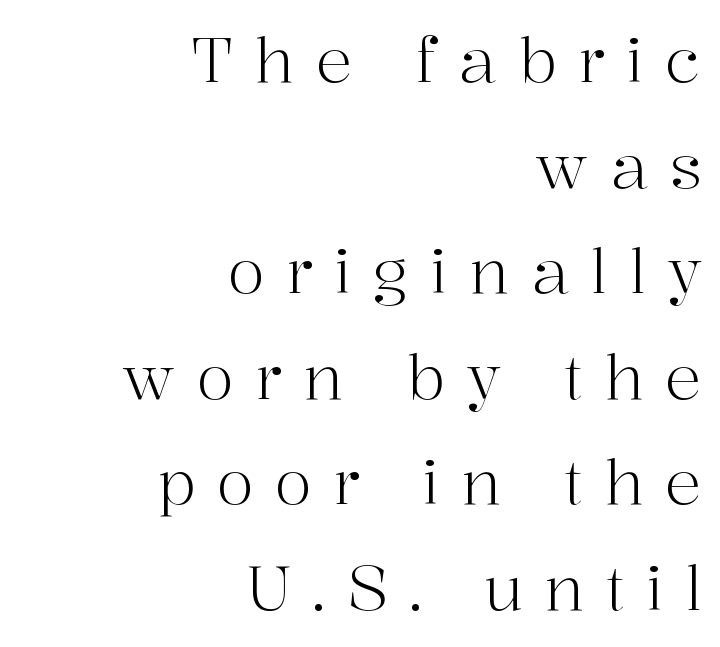
The image shows 61 px light serif type, upright; set right-aligned, line spacing 1.73x, unusually wide letter spacing (+0.35 em), not underlined; high stroke contrast and a medium x-height.
